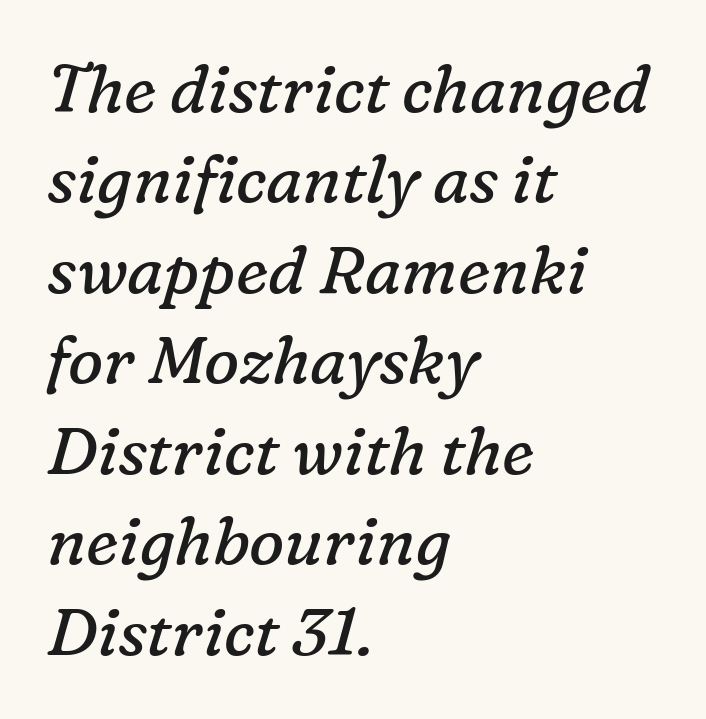
Leading matches the norm, producing a regular column. The area under the type is left untouched. The face used here is rendered with its standard letterfit. Spacing verdict: proportional, widths tailored to each character.
